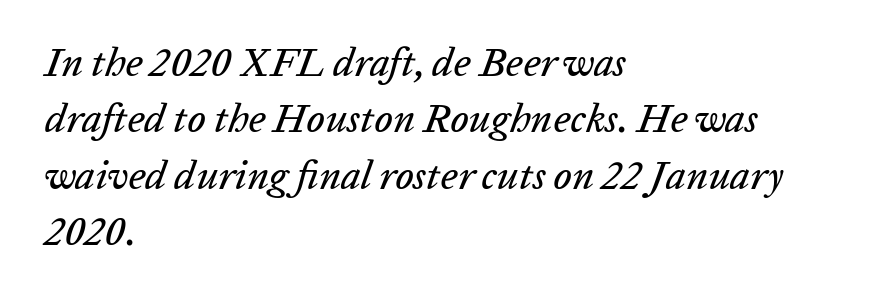
Q: Is the text italic (slanted)? A: Yes, it leans right by about 20 degrees.
Q: Is the text underlined? A: No.
Q: How is the paragraph aligned? A: Left-aligned.
Q: Is the spacing between letters normal or unusually wide? A: Normal.
Q: Is the spacing between lines tight, normal or loose? A: Normal.
Q: Width (condensed, normal, or wide)? A: Normal.
Q: Stroke contrast? A: Low.
Q: x-height? A: Medium.
Q: Monospaced? A: No.
